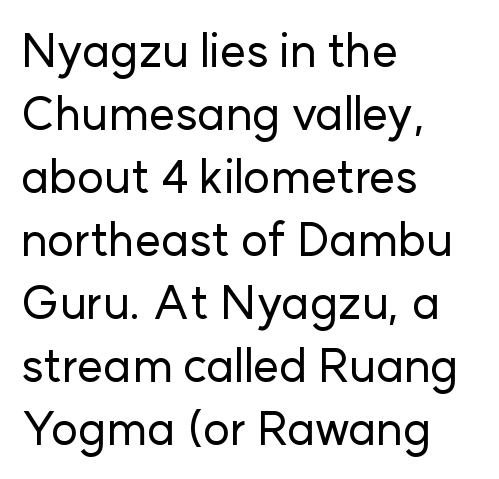
Q: Is the text italic (slanted)? A: No, it is upright.
Q: Is the typeface a serif or a sans-serif typeface? A: Sans-serif.
Q: Is the text underlined? A: No.
Q: How is the paragraph aligned? A: Left-aligned.
Q: Is the spacing between letters normal or unusually wide? A: Normal.
Q: Is the spacing between lines tight, normal or loose? A: Normal.
Q: Width (condensed, normal, or wide)? A: Normal.
Q: Stroke contrast? A: Low.
Q: x-height? A: Medium.
Q: Monospaced? A: No.
